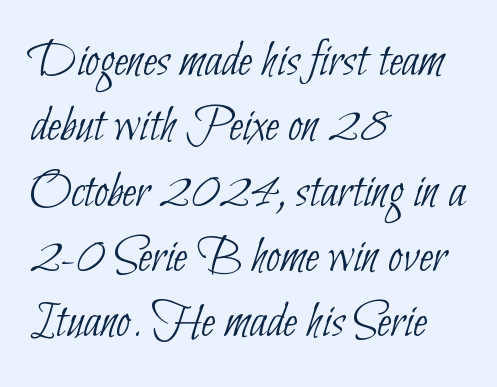
Honestly, there is no underline to notice here at all. The rendering uses natural spacing where letterforms have individual widths. Font category for this specimen: sans-serif. No chunkiness to these letters — they're not bold.
